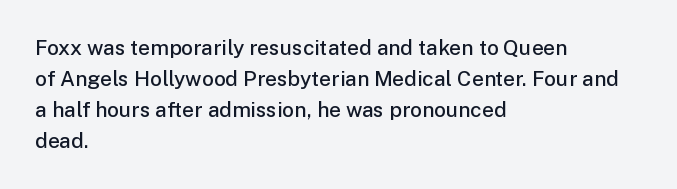
Observe the ordinary spacing: letters are neighbours, not strangers. Which margin do the lines hug? The left one — the right edge is uneven. Compared with typical paragraphs, the rows here are spaced about the same. Notice how the stems are strictly vertical — no italics here. Compared with an ordinary text face, these strokes are moderately heavier — a semibold. Clear beneath every line of the passage.
